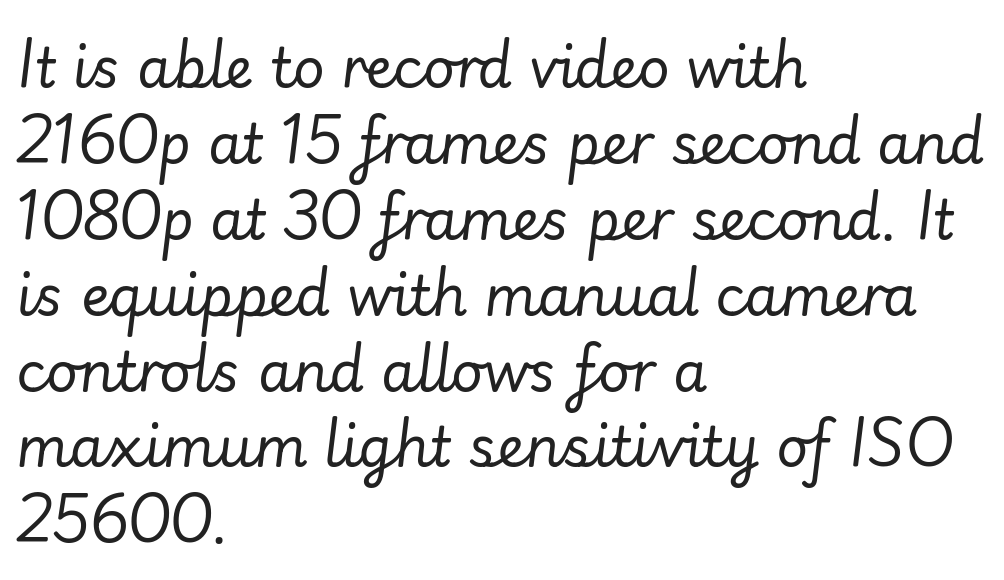
Q: Is the text bold? A: No.
Q: Is the text italic (slanted)? A: Yes, it leans right by about 7 degrees.
Q: Is the text underlined? A: No.
Q: How is the paragraph aligned? A: Left-aligned.
Q: Is the spacing between letters normal or unusually wide? A: Normal.
Q: Is the spacing between lines tight, normal or loose? A: Normal.
Q: Width (condensed, normal, or wide)? A: Normal.
Q: Stroke contrast? A: Low.
Q: x-height? A: Small.
Q: Monospaced? A: No.
